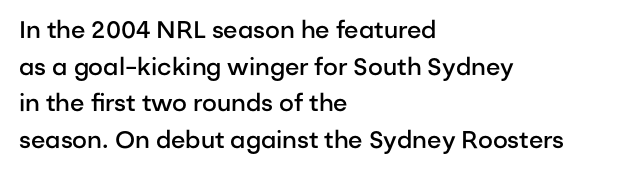
If you drew a line through each stem, it would be perfectly vertical. Each line starts at the same left margin while the right side varies. The string is rendered with underlining switched off. In terms of weight, the rendering is demibold, just under bold.
